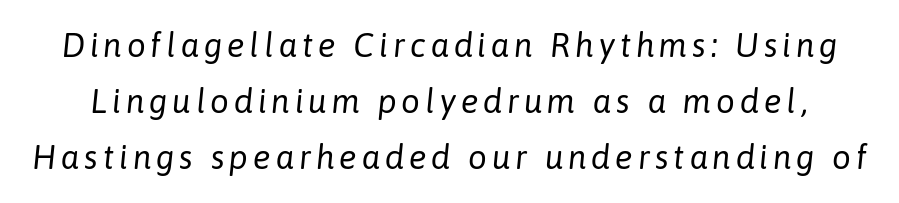
{"italic": "yes", "lean": "right", "slant_degrees": 6, "bold": "no", "weight": "regular", "width": "normal", "stroke_contrast": "low", "x_height": "medium", "monospaced": "no", "underline": "no", "line_spacing": "normal", "line_spacing_ratio": 1.7, "glyph_px": 33}
